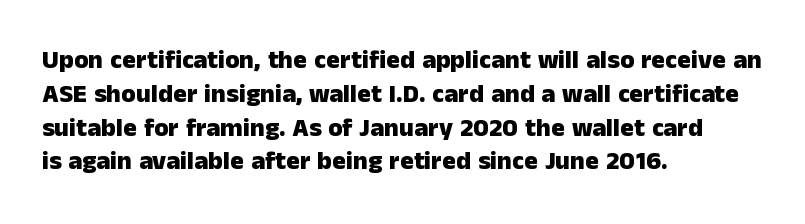
{"italic": "no", "bold": "yes", "underline": "no", "align": "left", "line_spacing": "normal", "line_spacing_ratio": 1.3, "letter_spacing": "normal", "letter_spacing_em": 0.0, "glyph_px": 26}
